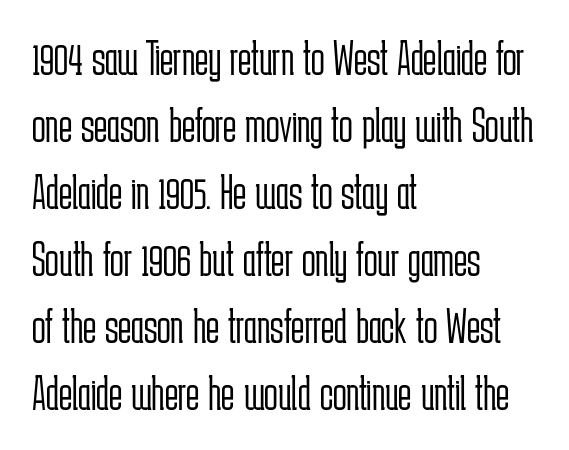
{"serif": "no", "italic": "no", "bold": "no", "weight": "light", "width": "condensed", "stroke_contrast": "low", "x_height": "medium", "monospaced": "no", "underline": "no", "align": "left", "line_spacing": "normal", "line_spacing_ratio": 1.34, "letter_spacing": "normal", "letter_spacing_em": 0.0, "glyph_px": 50}
